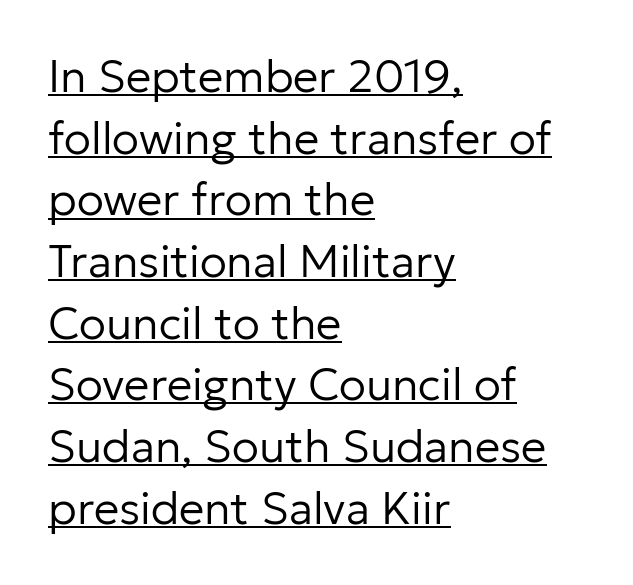
The block of text has a typical density, with ordinary space between rows. Letterform terminals end flat and unadorned throughout the passage. On a weight scale, this lands at 450 or below. The letters advance in unequal steps, a hallmark of proportional type. Nothing unusual about the tracking: characters are spaced as the font intends. Compared with a centered layout, this one pins lines to the left instead.
